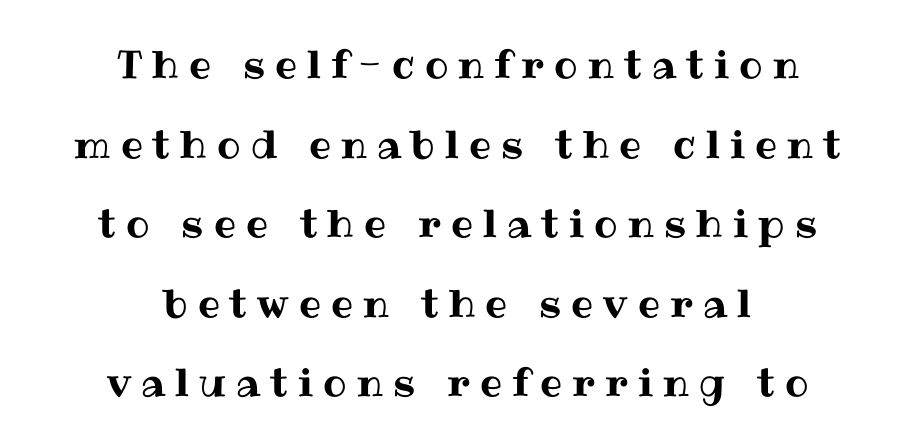
Posture: vertical. Bare-footed words on every line. The compositor balanced each line on the midline. Compared with typical body copy, the letter spacing here is much looser.
